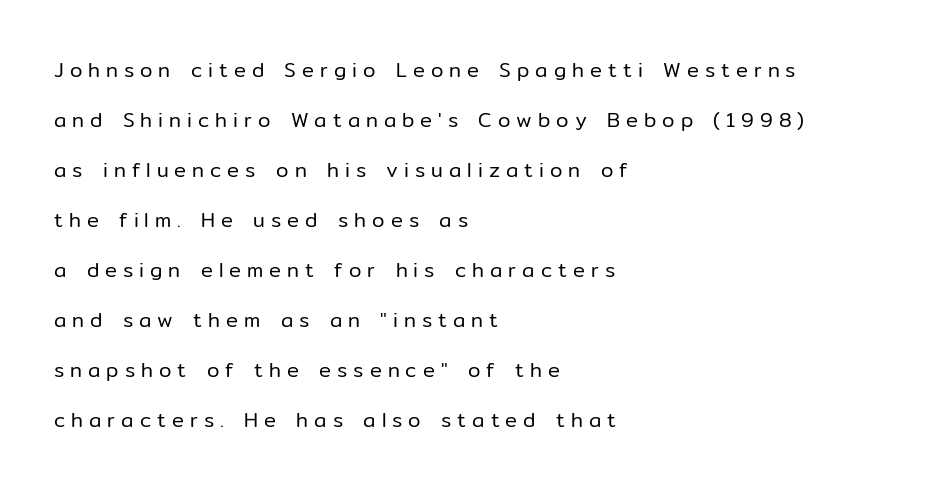
Q: Is the text bold? A: No.
Q: Is the text italic (slanted)? A: No, it is upright.
Q: Is the text underlined? A: No.
Q: How is the paragraph aligned? A: Left-aligned.
Q: Is the spacing between letters normal or unusually wide? A: Unusually wide.
Q: Is the spacing between lines tight, normal or loose? A: Loose.
